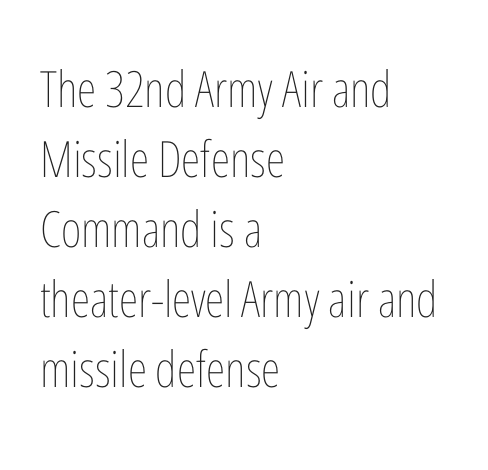
{"italic": "no", "bold": "no", "weight": "thin", "width": "condensed", "stroke_contrast": "low", "x_height": "medium", "monospaced": "no", "underline": "no", "align": "left", "line_spacing": "normal", "line_spacing_ratio": 1.4, "letter_spacing": "normal", "letter_spacing_em": 0.0, "glyph_px": 50}
